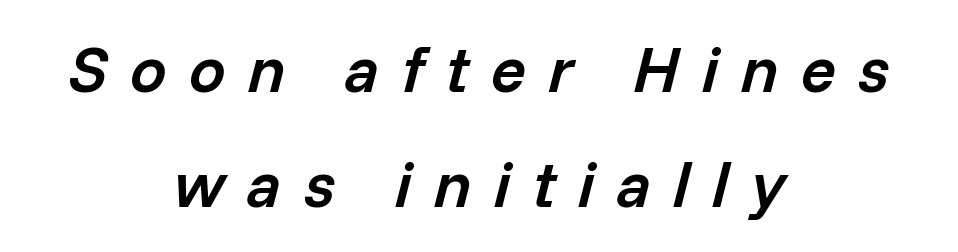
Q: Is the text bold? A: Semi-bold.
Q: Is the text italic (slanted)? A: Yes, it leans right by about 14 degrees.
Q: Is the text underlined? A: No.
Q: How is the paragraph aligned? A: Centered.
Q: Is the spacing between letters normal or unusually wide? A: Unusually wide.
Q: Width (condensed, normal, or wide)? A: Normal.
Q: Stroke contrast? A: Low.
Q: x-height? A: Medium.
Q: Monospaced? A: No.
